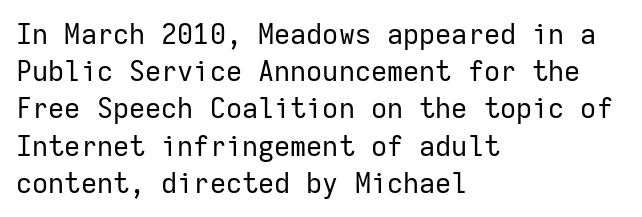
The image shows 28 px regular-weight sans-serif type, upright, monospaced; set left-aligned, normal line spacing (1.33x), normal letter spacing, not underlined; low stroke contrast and a medium x-height.
